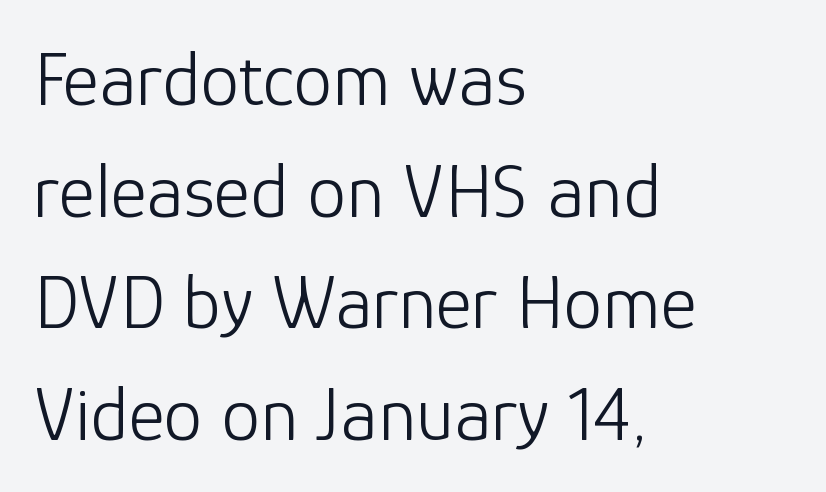
The strokes carry an ordinary text weight at most. Vertical spacing — default. No extra tracking has been applied to these lines. Proportional: the letters do not fall into vertical columns. The space directly below the letters is spotless.
